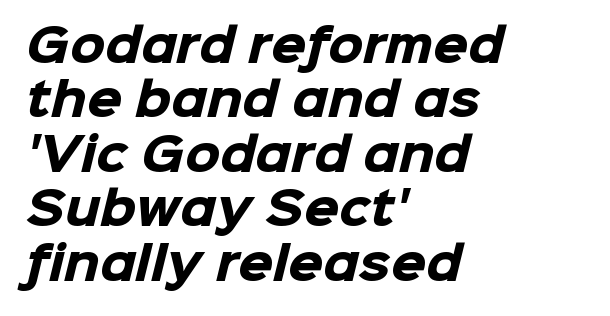
The image shows 45 px heavy sans-serif type; set left-aligned, line spacing 1.21x, normal letter spacing, not underlined; low stroke contrast and a medium x-height.
